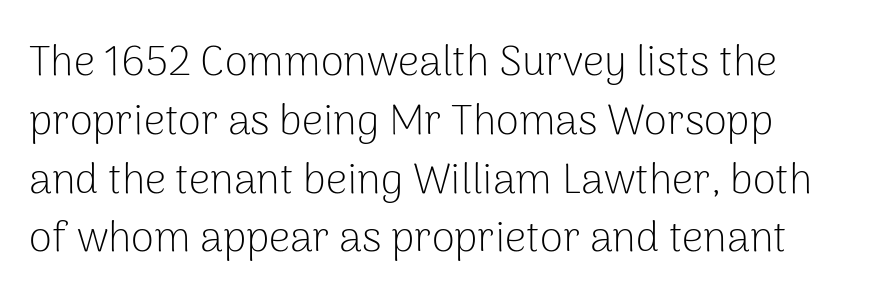
{"serif": "no", "italic": "no", "bold": "no", "weight": "light", "width": "normal", "stroke_contrast": "low", "x_height": "medium", "monospaced": "no", "underline": "no", "line_spacing": "normal", "line_spacing_ratio": 1.4, "letter_spacing": "normal", "letter_spacing_em": 0.0, "glyph_px": 42}
